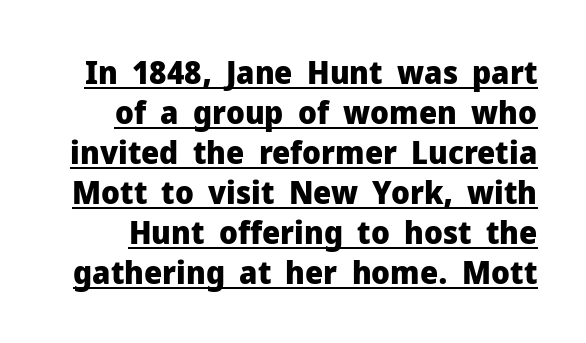
Q: Is the text bold? A: Yes.
Q: Is the text italic (slanted)? A: No, it is upright.
Q: Is the typeface a serif or a sans-serif typeface? A: Sans-serif.
Q: Is the text underlined? A: Yes.
Q: Is the spacing between letters normal or unusually wide? A: Normal.
Q: Is the spacing between lines tight, normal or loose? A: Normal.
Q: Width (condensed, normal, or wide)? A: Normal.
Q: Stroke contrast? A: Low.
Q: x-height? A: Medium.
Q: Monospaced? A: No.
